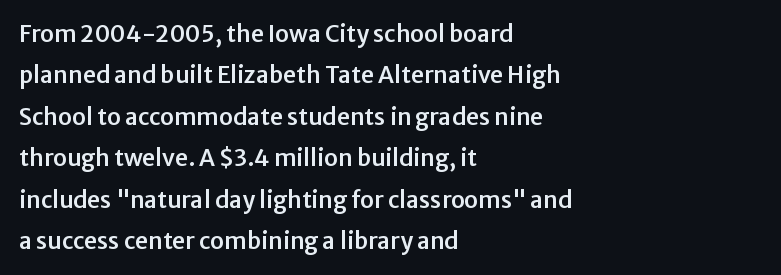
The words here are not underlined. Each line starts at the same left margin while the right side varies. Nope, not italic — everything's standing straight. The passage shown has conventional tracking throughout.
